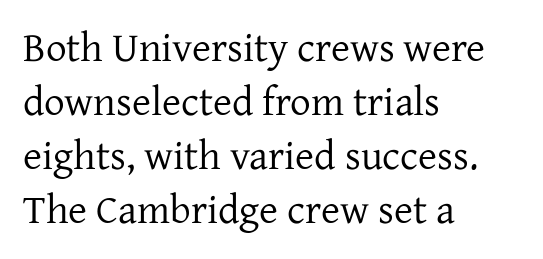
{"serif": "yes", "italic": "no", "bold": "no", "weight": "regular", "width": "normal", "stroke_contrast": "low", "x_height": "medium", "monospaced": "no", "underline": "no", "align": "left", "line_spacing": "normal", "line_spacing_ratio": 1.32, "letter_spacing": "normal", "letter_spacing_em": 0.0, "glyph_px": 41}
